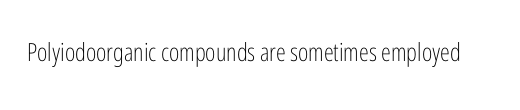
The image shows 25 px text type, upright; set normal letter spacing, not underlined.
